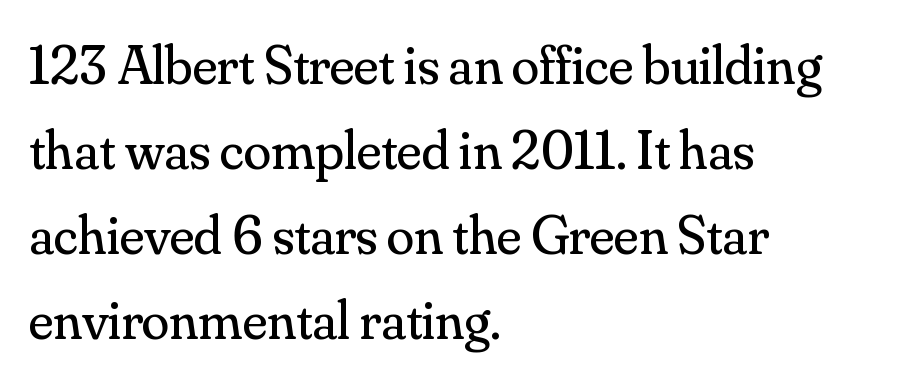
{"serif": "yes", "italic": "no", "bold": "no", "weight": "regular", "width": "normal", "stroke_contrast": "medium", "x_height": "small", "monospaced": "no", "underline": "no", "align": "left", "line_spacing": "normal", "line_spacing_ratio": 1.52, "letter_spacing": "normal", "letter_spacing_em": 0.0, "glyph_px": 56}
